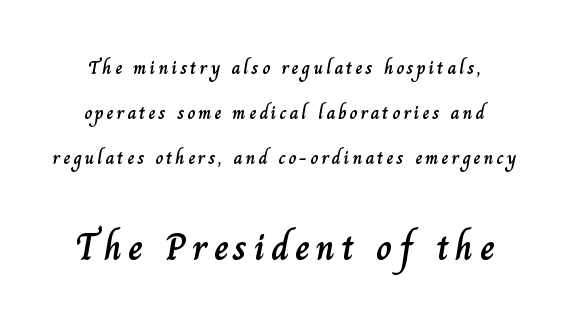
Q: Is the text italic (slanted)? A: Yes.
Q: Is the text underlined? A: No.
Q: Is the spacing between lines tight, normal or loose? A: Loose.
Q: Which block of text is set in a larger size, the first (top) or the second (bottom)? A: The second (bottom) one.
Q: Width (condensed, normal, or wide)? A: Normal.
Q: Stroke contrast? A: Low.
Q: x-height? A: Small.
Q: Monospaced? A: No.
